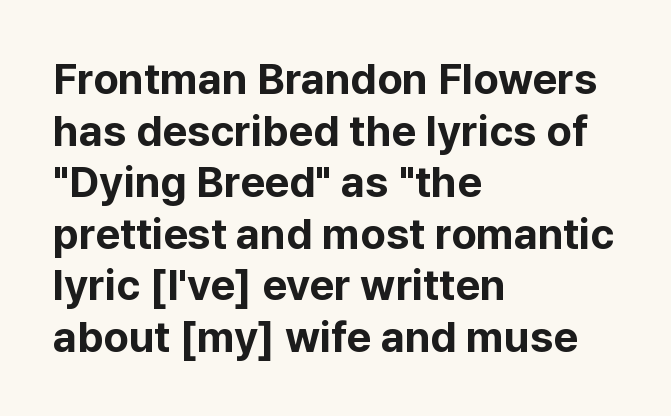
The image shows 43 px bold sans-serif type, upright; set left-aligned, line spacing 1.2x, normal letter spacing, not underlined; low stroke contrast and a medium x-height.
